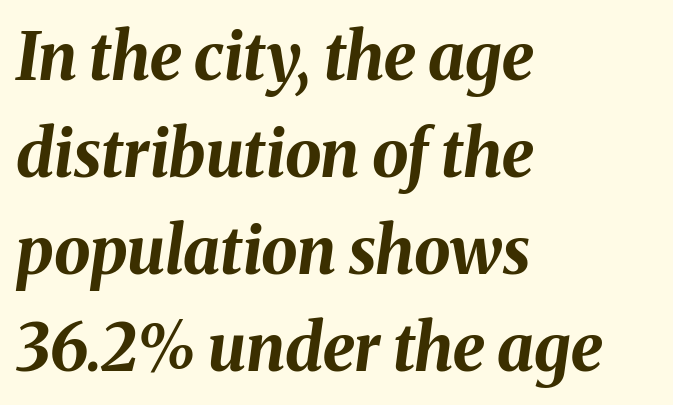
{"italic": "yes", "lean": "right", "slant_degrees": 8, "bold": "yes", "weight": "bold", "width": "normal", "stroke_contrast": "medium", "x_height": "medium", "monospaced": "no", "underline": "no", "align": "left", "line_spacing": "normal", "line_spacing_ratio": 1.49, "letter_spacing": "normal", "letter_spacing_em": 0.0, "glyph_px": 65}
